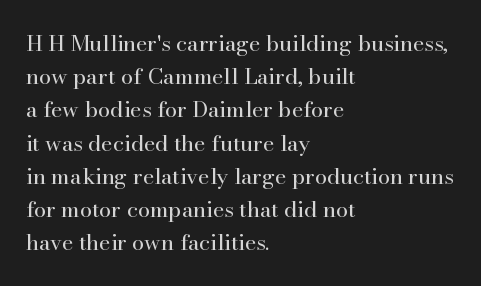
Q: Is the text bold? A: No.
Q: Is the text italic (slanted)? A: No, it is upright.
Q: Is the text underlined? A: No.
Q: How is the paragraph aligned? A: Left-aligned.
Q: Is the spacing between letters normal or unusually wide? A: Normal.
Q: Is the spacing between lines tight, normal or loose? A: Normal.
